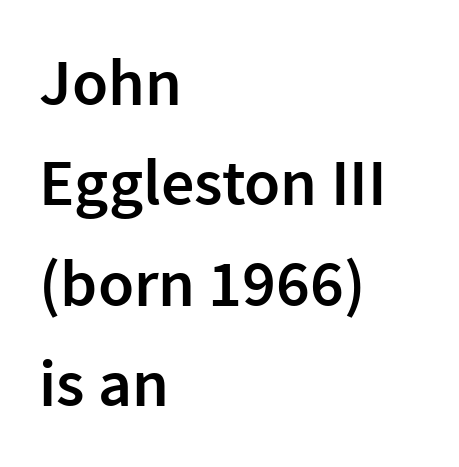
Compared with typical body copy, the letter spacing here is the same. Bare-footed words on every line. One-word summary of the alignment: left. These lines are rendered in a variable-pitch font. Slightly chunky letters — semibold, I'd say, not full bold.
